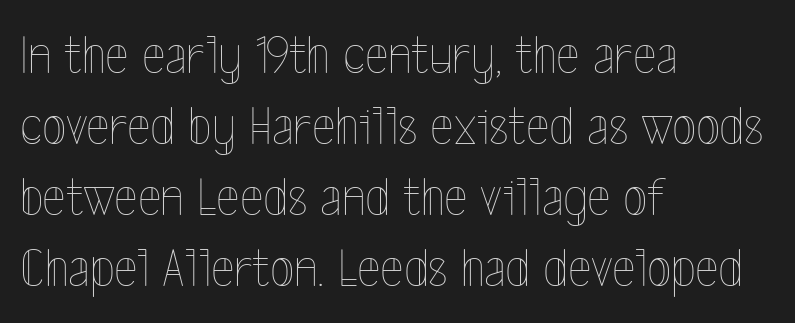
The image shows 56 px thin, condensed type, upright; set left-aligned, normal line spacing (1.27x), normal letter spacing, not underlined; a medium x-height.
